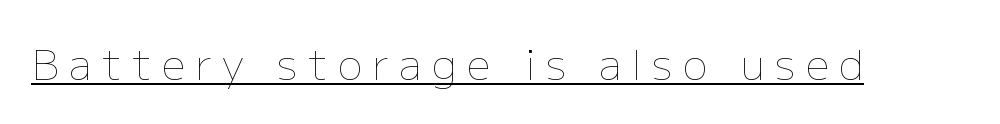
The image shows 42 px thin type, upright; set unusually wide letter spacing (+0.25 em), underlined; low stroke contrast and a medium x-height.
